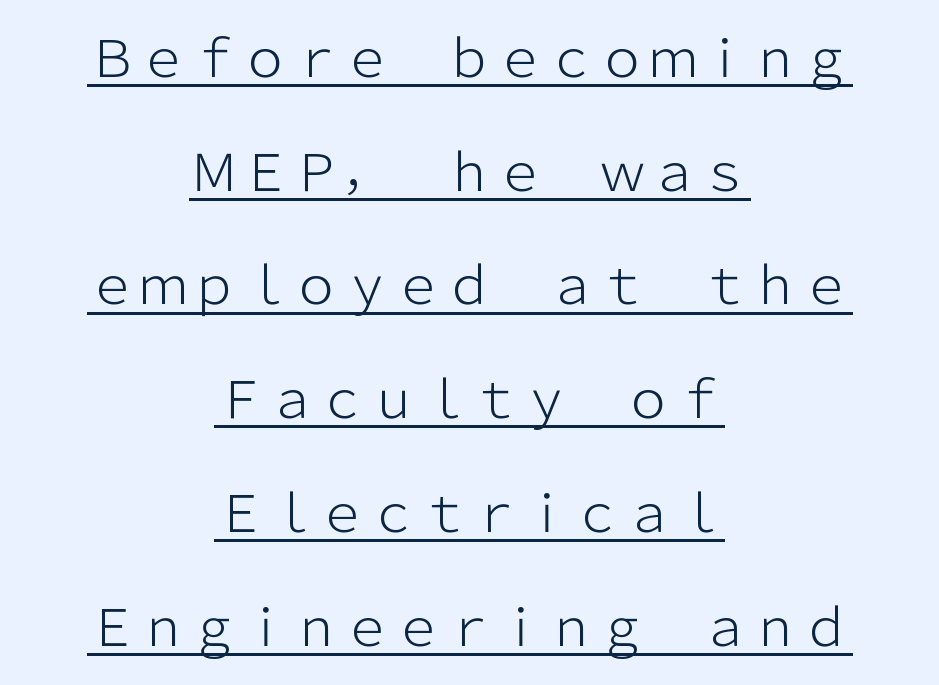
Q: Is the text bold? A: No.
Q: Is the text italic (slanted)? A: No, it is upright.
Q: Is the typeface a serif or a sans-serif typeface? A: Sans-serif.
Q: Is the text underlined? A: Yes.
Q: How is the paragraph aligned? A: Centered.
Q: Is the spacing between letters normal or unusually wide? A: Normal.
Q: Is the spacing between lines tight, normal or loose? A: Loose.
Q: Width (condensed, normal, or wide)? A: Normal.
Q: Stroke contrast? A: Low.
Q: x-height? A: Medium.
Q: Monospaced? A: No.
